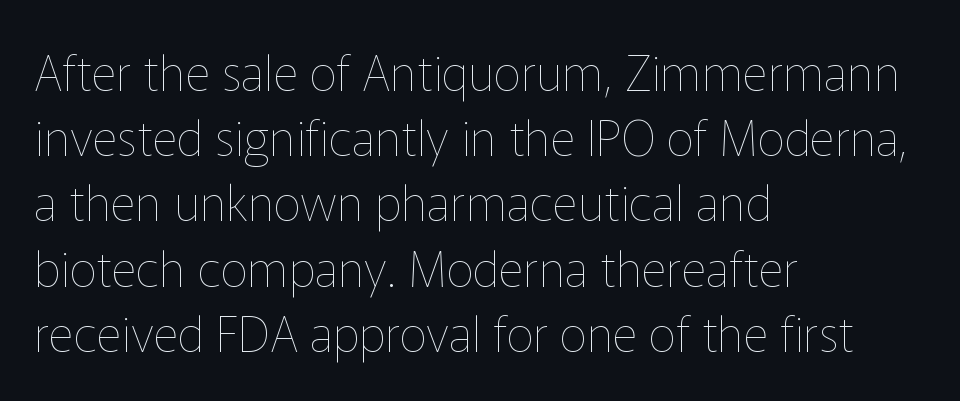
Q: Is the text bold? A: No.
Q: Is the text italic (slanted)? A: No, it is upright.
Q: Is the text underlined? A: No.
Q: How is the paragraph aligned? A: Left-aligned.
Q: Is the spacing between letters normal or unusually wide? A: Normal.
Q: Is the spacing between lines tight, normal or loose? A: Normal.
Q: Width (condensed, normal, or wide)? A: Normal.
Q: Stroke contrast? A: Low.
Q: x-height? A: Medium.
Q: Monospaced? A: No.
